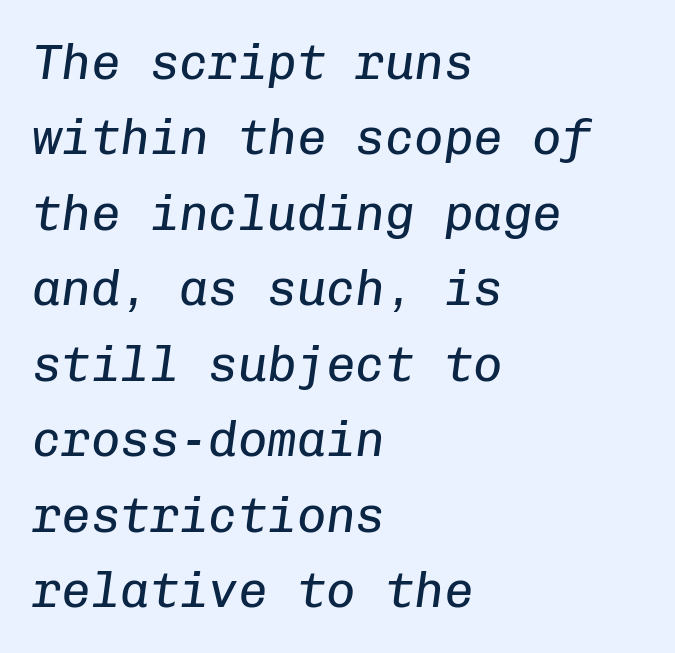
Q: Is the text bold? A: No.
Q: Is the text italic (slanted)? A: Yes, it leans right by about 8 degrees.
Q: Is the text underlined? A: No.
Q: How is the paragraph aligned? A: Left-aligned.
Q: Is the spacing between letters normal or unusually wide? A: Normal.
Q: Is the spacing between lines tight, normal or loose? A: Normal.
Q: Width (condensed, normal, or wide)? A: Normal.
Q: Stroke contrast? A: Low.
Q: x-height? A: Medium.
Q: Monospaced? A: Yes.
